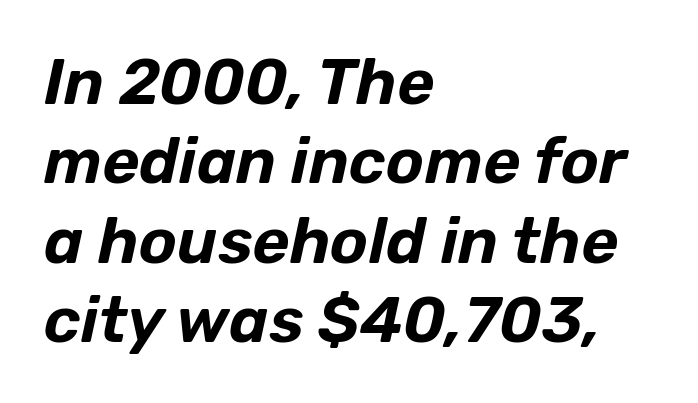
Q: Is the text italic (slanted)? A: Yes, it leans right by about 12 degrees.
Q: Is the text underlined? A: No.
Q: How is the paragraph aligned? A: Left-aligned.
Q: Is the spacing between letters normal or unusually wide? A: Normal.
Q: Width (condensed, normal, or wide)? A: Normal.
Q: Stroke contrast? A: Low.
Q: x-height? A: Medium.
Q: Monospaced? A: No.
